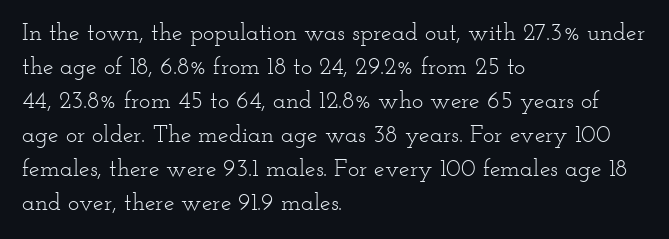
{"italic": "no", "bold": "no", "underline": "no", "align": "left", "line_spacing": "normal", "line_spacing_ratio": 1.42, "letter_spacing": "normal", "letter_spacing_em": 0.0, "glyph_px": 24}
